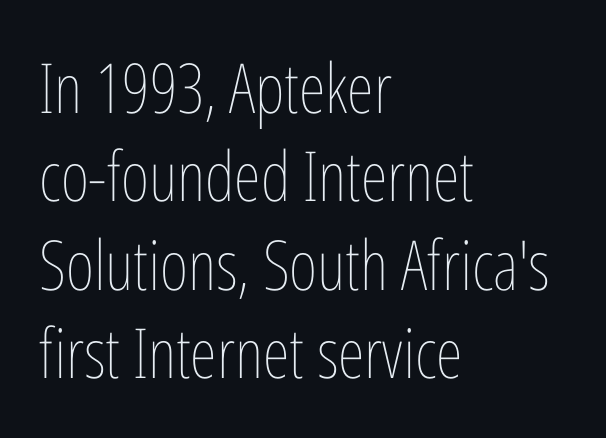
{"italic": "no", "bold": "no", "weight": "thin", "width": "condensed", "stroke_contrast": "low", "x_height": "medium", "monospaced": "no", "underline": "no", "align": "left", "line_spacing": "normal", "line_spacing_ratio": 1.28, "letter_spacing": "normal", "letter_spacing_em": 0.0, "glyph_px": 69}
